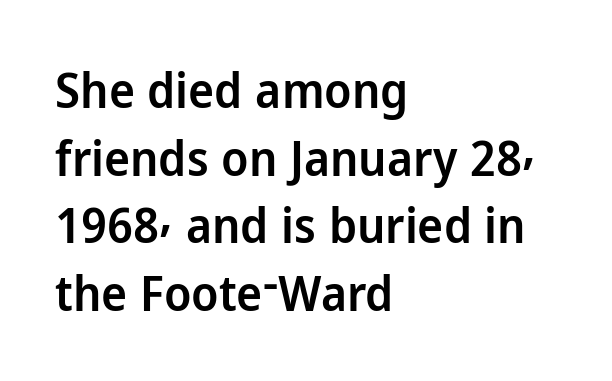
Plain, unruled lines of type. Every character sits straight up, as roman type does. Check where the strokes stop: nothing finishes them off — pure sans. The strokes are fattened partway — semibold, not bold. These lines are rendered in a variable-pitch font. Line beginnings align vertically; line endings do not.
